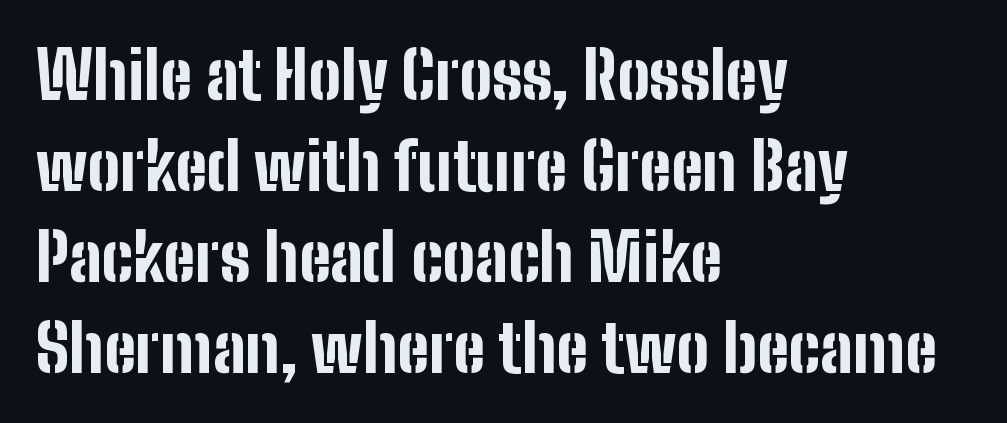
Does the lettering tilt? It doesn't — this is upright. Font category for this specimen: sans-serif. The block of text has a typical density, with ordinary space between rows. In CSS terms this would be text-align: left. Is the type bold? Yes — the strokes are clearly thick and heavy.
